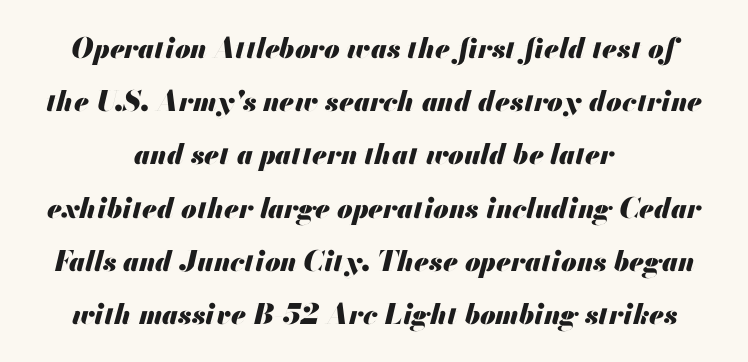
The image shows 28 px heavy type, italic (leaning right); set centered, loose line spacing (1.9x), normal letter spacing, not underlined; medium stroke contrast and a small x-height.
